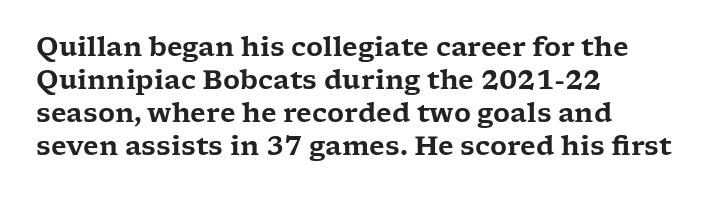
The foot of each line stays bare and open. Leading matches the norm, producing a regular column. The paragraph shown leans on its left margin. The gaps between neighbouring characters are ordinary and unremarkable. Italic? Not at all — the glyphs are vertical.
